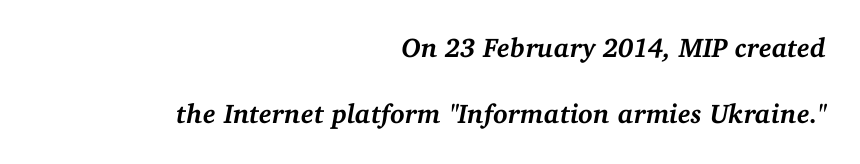
Anything drawn beneath the words? Only blank space. Caption: standard tracking, unaltered. Line ends are locked; line starts wander. Compared with ordinary roman type, these characters are visibly tilted. The letters are bold, with thick, heavy strokes. The line-height multiplier appears high, well above default.
